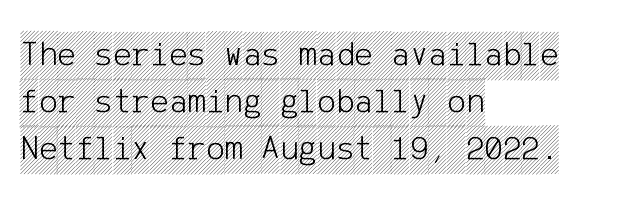
Tall strokes in this sample are plumb rather than angled. The letters sit at their default tracking, neither squeezed nor spread. The vertical gap from one line to the next is medium. The passage shown is not underscored anywhere.
